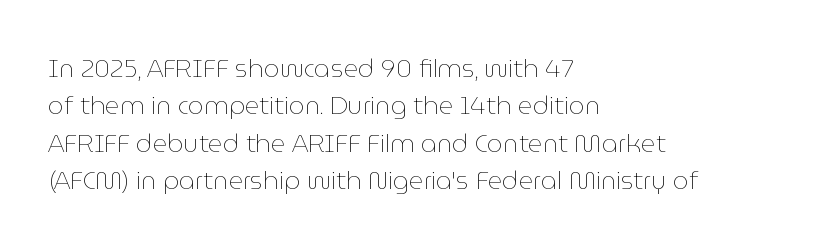
{"italic": "no", "bold": "no", "underline": "no", "align": "left", "line_spacing": "normal", "line_spacing_ratio": 1.5, "letter_spacing": "normal", "letter_spacing_em": 0.0, "glyph_px": 25}
